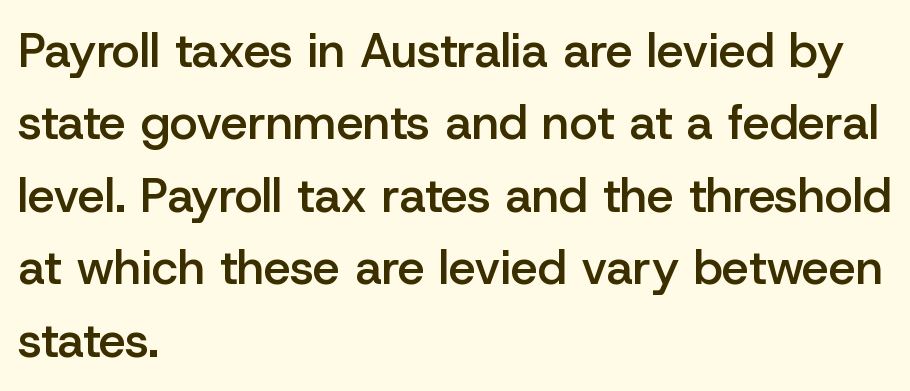
{"serif": "no", "italic": "no", "bold": "semi", "weight": "semibold", "width": "normal", "stroke_contrast": "low", "x_height": "medium", "monospaced": "no", "underline": "no", "align": "left", "line_spacing": "normal", "line_spacing_ratio": 1.51, "letter_spacing": "normal", "letter_spacing_em": 0.0, "glyph_px": 48}
